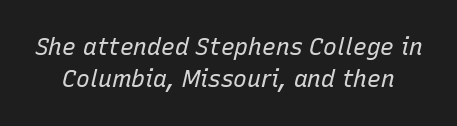
The passage shown has conventional tracking throughout. Nothing heavy about these letters — not bold at all. Leading: standard. Underline: absent.
